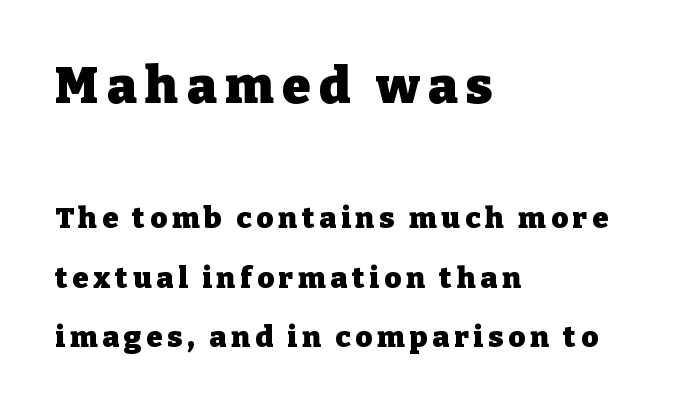
{"serif": "yes", "italic": "no", "bold": "yes", "weight": "heavy", "width": "normal", "stroke_contrast": "low", "x_height": "medium", "monospaced": "no", "underline": "no", "align": "left", "line_spacing": "loose", "line_spacing_ratio": 2.05, "larger_block": "first", "size_ratio": 1.76, "glyph_px": 51}
